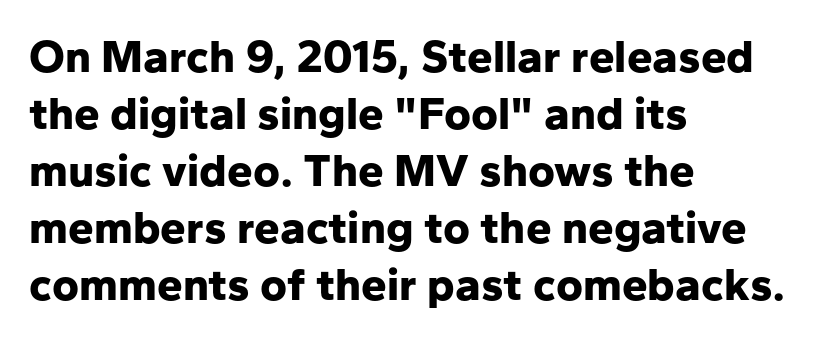
{"serif": "no", "italic": "no", "bold": "yes", "weight": "bold", "width": "normal", "stroke_contrast": "low", "x_height": "medium", "monospaced": "no", "underline": "no", "align": "left", "line_spacing_ratio": 1.24, "letter_spacing": "normal", "letter_spacing_em": 0.0, "glyph_px": 46}
